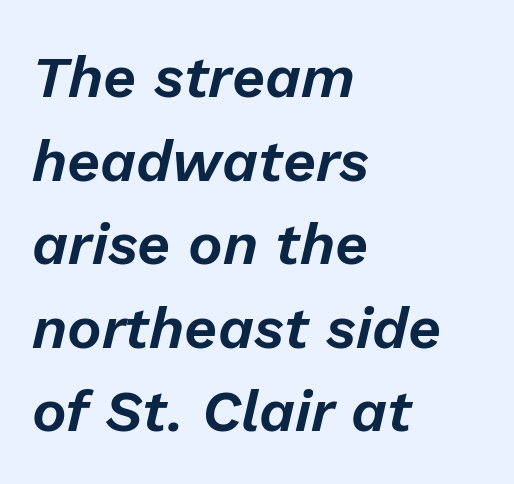
You can tell it's italic because the verticals aren't actually vertical. Does extra space separate the letters? No, they use regular spacing. Notice how the passage keeps a crisp vertical edge on the left only. A clean baseline with only descenders dipping below it. Notice how descenders clear the ascenders below comfortably — that's standard leading.
